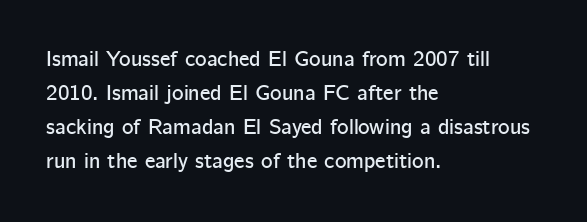
The image shows 22 px text type, upright; set left-aligned, normal line spacing (1.54x), normal letter spacing, not underlined.
